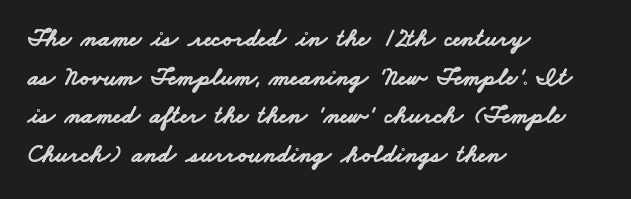
The image shows 25 px bold type; set left-aligned, normal line spacing (1.55x), normal letter spacing, not underlined.
